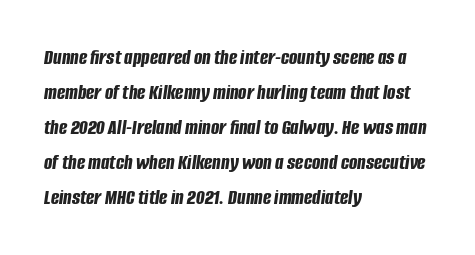
{"italic": "yes", "lean": "right", "slant_degrees": 8, "bold": "yes", "underline": "no", "align": "left", "line_spacing": "normal", "line_spacing_ratio": 1.59, "letter_spacing": "normal", "letter_spacing_em": 0.0, "glyph_px": 22}
